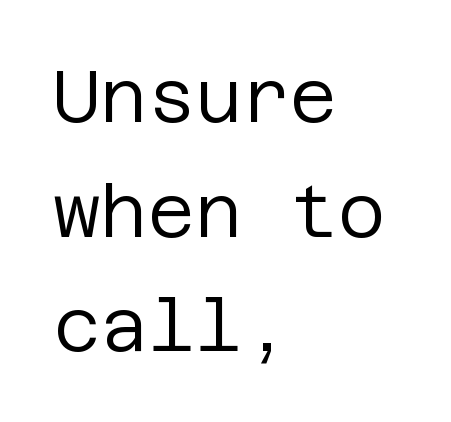
Rows of type keep a routine distance in the vertical direction. These lines are composed in type without serifs. Designer's note — italics off, roman on. No letter is thick-stroked: the sample isn't bold. Nobody touched the tracking dial on this one. The ragged edge is on the right, which tells us the setting is flush left.
